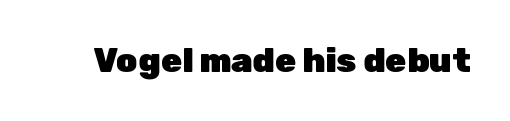
The type sits square on the baseline with zero lean. The face used here has the dense, thick strokes of a bold. Descenders hang freely into open space. The passage shown has conventional tracking throughout. The type family on display is of the sans-serif kind. Think of a printed novel: that variable character pitch is what you see here.
